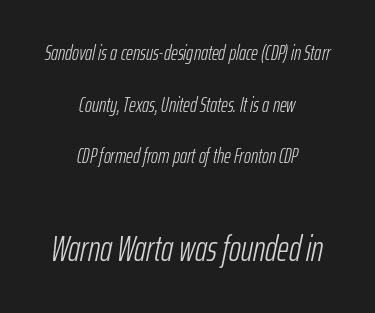
{"italic": "yes", "lean": "right", "slant_degrees": 12, "bold": "no", "weight": "light", "width": "condensed", "stroke_contrast": "low", "x_height": "medium", "monospaced": "no", "underline": "no", "align": "center", "line_spacing": "loose", "line_spacing_ratio": 2.46, "letter_spacing": "normal", "letter_spacing_em": 0.0, "larger_block": "second", "size_ratio": 1.71, "glyph_px": 36}
